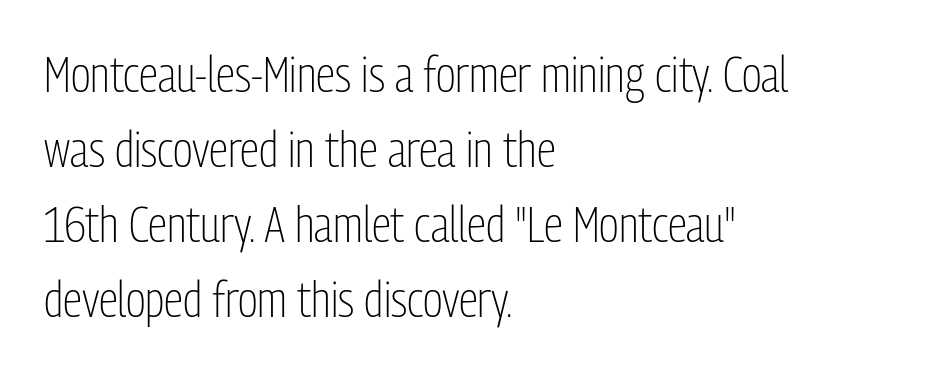
Every row of glyphs begins at an identical x-position on the left. Weight: not bold — regular or lighter. Classification — sans serif. The letters advance in unequal steps, a hallmark of proportional type. If you measured baseline to baseline, you'd find a middling distance. The zone under the glyphs is completely vacant.
